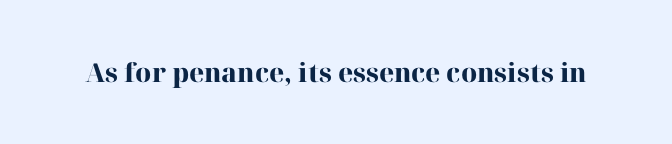
Q: Is the text bold? A: Yes.
Q: Is the text italic (slanted)? A: No, it is upright.
Q: Is the text underlined? A: No.
Q: Is the spacing between letters normal or unusually wide? A: Normal.
